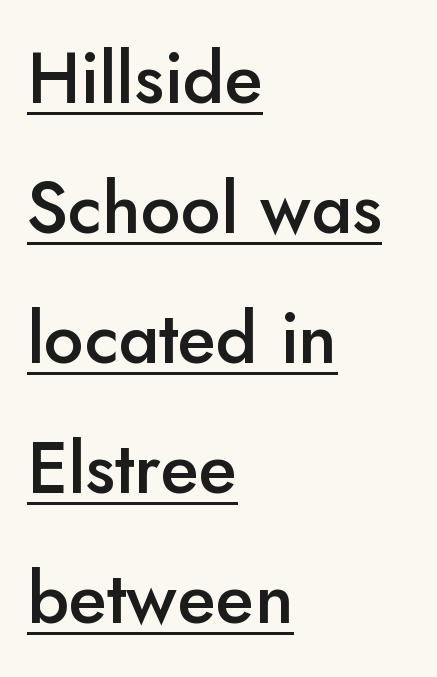
The image shows 71 px semibold sans-serif type, upright; set left-aligned, line spacing 1.83x, normal letter spacing, underlined; low stroke contrast and a small x-height.
